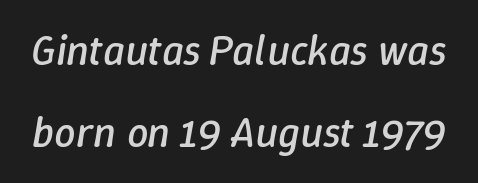
{"italic": "yes", "lean": "right", "slant_degrees": 9, "bold": "no", "weight": "regular", "width": "normal", "stroke_contrast": "low", "x_height": "medium", "monospaced": "no", "underline": "no", "line_spacing": "loose", "line_spacing_ratio": 1.91, "letter_spacing": "normal", "letter_spacing_em": 0.0, "glyph_px": 43}
